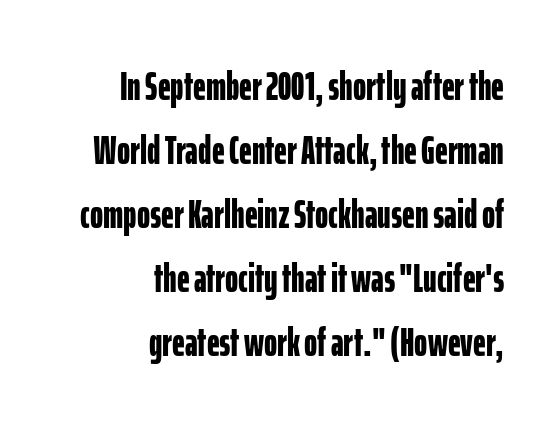
The image shows 40 px bold, condensed sans-serif type, upright; set right-aligned, normal line spacing (1.6x), normal letter spacing, not underlined; low stroke contrast and a medium x-height.
